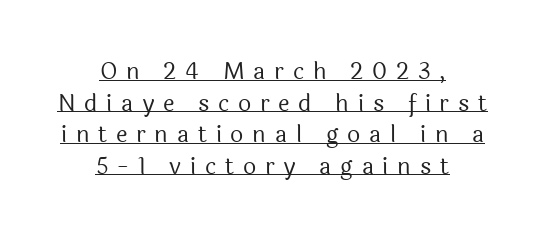
Q: Is the text bold? A: No.
Q: Is the text italic (slanted)? A: No, it is upright.
Q: Is the text underlined? A: Yes.
Q: How is the paragraph aligned? A: Centered.
Q: Is the spacing between letters normal or unusually wide? A: Unusually wide.
Q: Is the spacing between lines tight, normal or loose? A: Normal.
